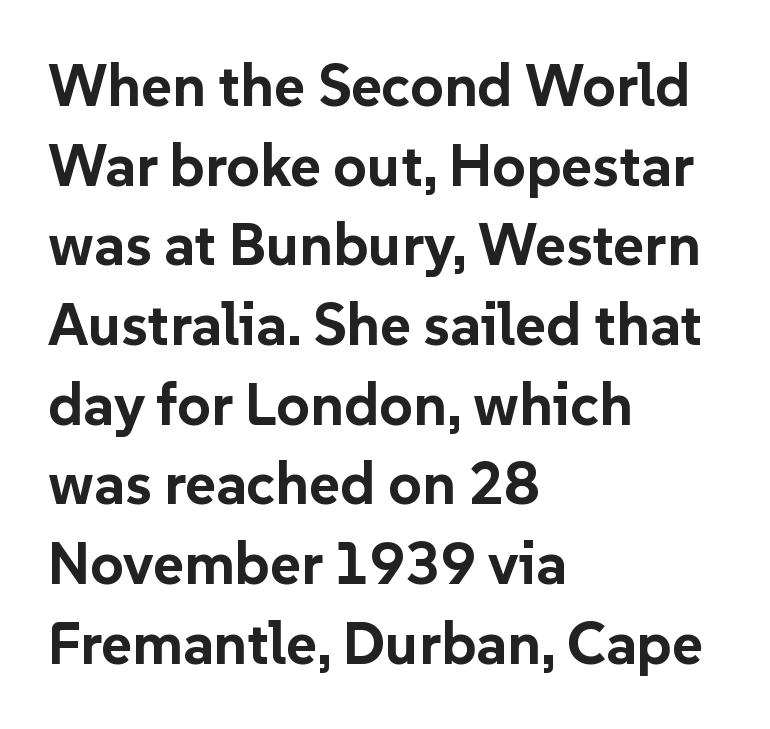
These lines stack with their left ends in a neat column. Do the letters lean? They stand straight. Each letter's strokes conclude bluntly, with no projecting serifs. The passage shown is typed in a proportional face where columns would drift. Typesetter's note: full bold, strokes at maximum text heaviness.
